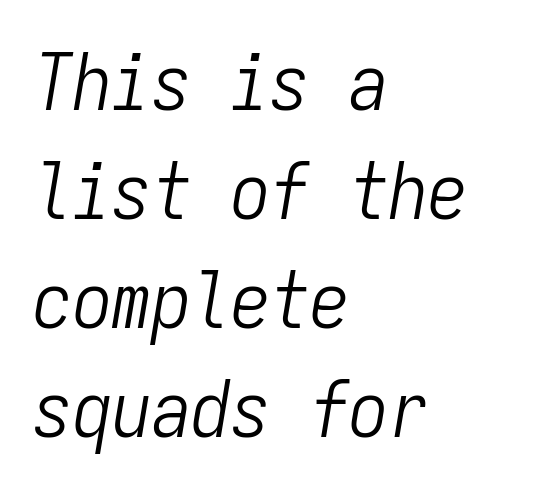
{"italic": "yes", "lean": "right", "slant_degrees": 9, "bold": "no", "weight": "light", "width": "condensed", "stroke_contrast": "low", "x_height": "medium", "monospaced": "yes", "underline": "no", "align": "left", "line_spacing": "normal", "line_spacing_ratio": 1.38, "letter_spacing": "normal", "letter_spacing_em": 0.0, "glyph_px": 79}
